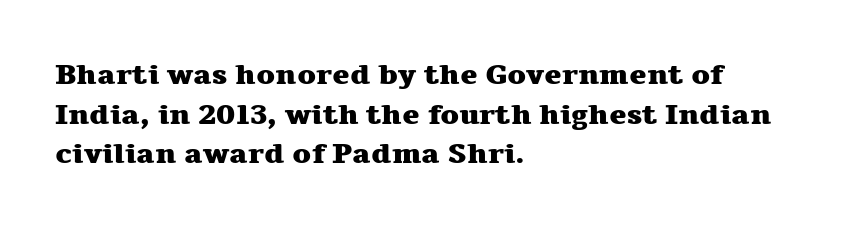
Q: Is the text bold? A: Yes.
Q: Is the text italic (slanted)? A: No, it is upright.
Q: Is the typeface a serif or a sans-serif typeface? A: Serif.
Q: Is the text underlined? A: No.
Q: How is the paragraph aligned? A: Left-aligned.
Q: Is the spacing between letters normal or unusually wide? A: Normal.
Q: Is the spacing between lines tight, normal or loose? A: Normal.
Q: Width (condensed, normal, or wide)? A: Wide.
Q: Stroke contrast? A: Medium.
Q: x-height? A: Medium.
Q: Monospaced? A: No.
